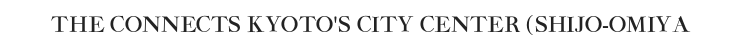
The image shows 21 px text type, upright; set normal letter spacing, not underlined.
